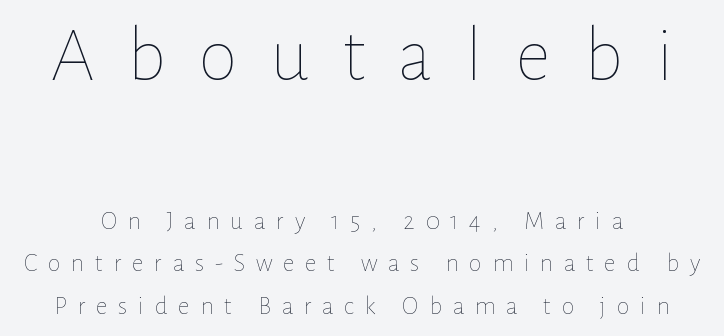
Q: Is the text bold? A: No.
Q: Is the text italic (slanted)? A: No, it is upright.
Q: Is the text underlined? A: No.
Q: Is the spacing between letters normal or unusually wide? A: Unusually wide.
Q: Is the spacing between lines tight, normal or loose? A: Normal.
Q: Which block of text is set in a larger size, the first (top) or the second (bottom)? A: The first (top) one.
Q: Width (condensed, normal, or wide)? A: Normal.
Q: Stroke contrast? A: Low.
Q: x-height? A: Medium.
Q: Monospaced? A: No.
